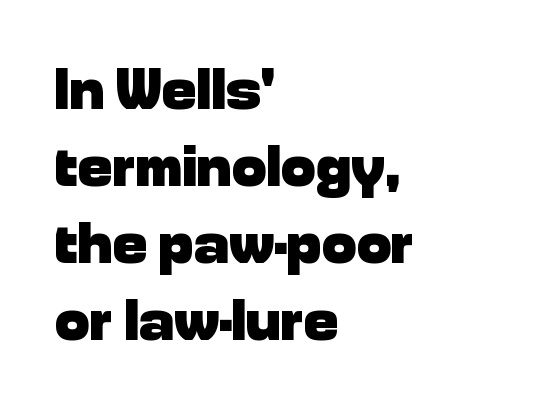
The image shows 58 px heavy sans-serif type, upright; set left-aligned, normal line spacing (1.33x), normal letter spacing, not underlined; low stroke contrast and a medium x-height.
